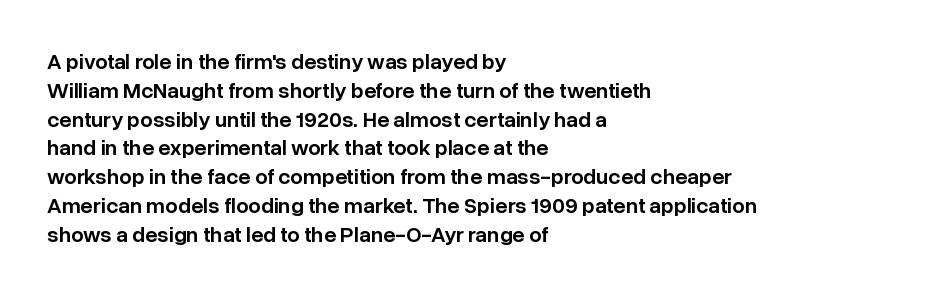
Q: Is the text bold? A: Semi-bold.
Q: Is the text italic (slanted)? A: No, it is upright.
Q: Is the text underlined? A: No.
Q: How is the paragraph aligned? A: Left-aligned.
Q: Is the spacing between letters normal or unusually wide? A: Normal.
Q: Is the spacing between lines tight, normal or loose? A: Normal.
